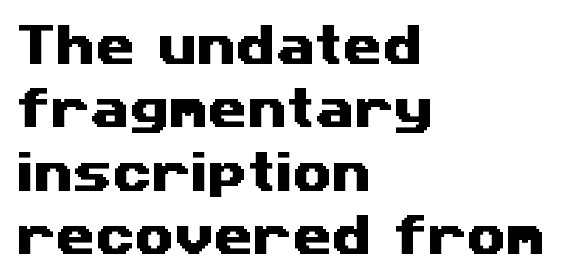
{"serif": "no", "width": "wide", "stroke_contrast": "medium", "x_height": "medium", "monospaced": "no", "underline": "no", "align": "left", "line_spacing": "normal", "line_spacing_ratio": 1.41, "letter_spacing": "normal", "letter_spacing_em": 0.0, "glyph_px": 45}
